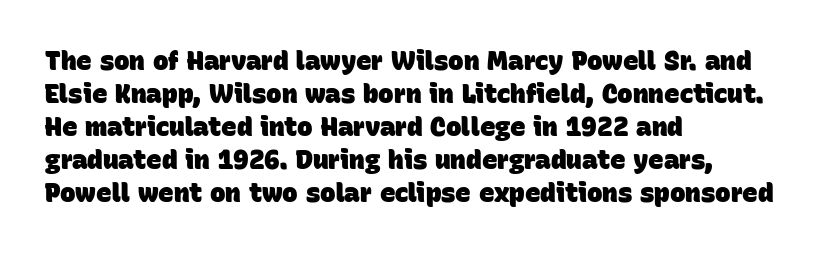
Q: Is the text bold? A: Yes.
Q: Is the text underlined? A: No.
Q: How is the paragraph aligned? A: Left-aligned.
Q: Is the spacing between letters normal or unusually wide? A: Normal.
Q: Is the spacing between lines tight, normal or loose? A: Normal.
